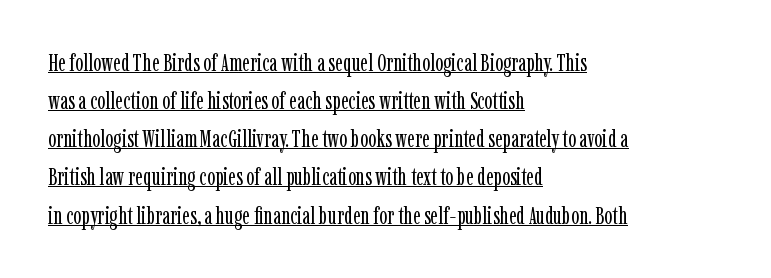
Q: Is the text bold? A: No.
Q: Is the text italic (slanted)? A: No, it is upright.
Q: Is the text underlined? A: Yes.
Q: How is the paragraph aligned? A: Left-aligned.
Q: Is the spacing between letters normal or unusually wide? A: Normal.
Q: Is the spacing between lines tight, normal or loose? A: Normal.
